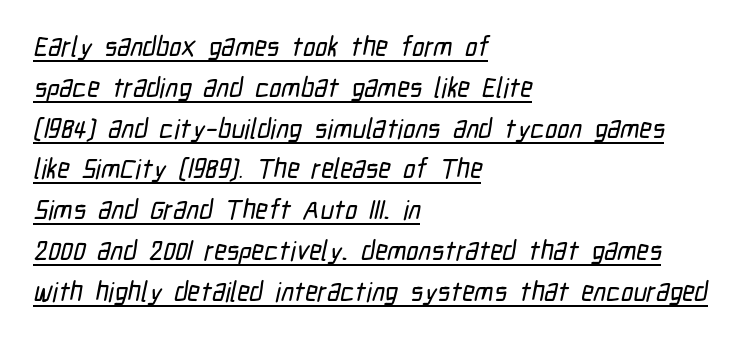
Characters follow at the spacing the type designer built in. Whoever set this chose a conventional vertical rhythm. A continuous stroke trails under the words, as in a hyperlink. The paragraph has a hard left edge and a soft right edge.
